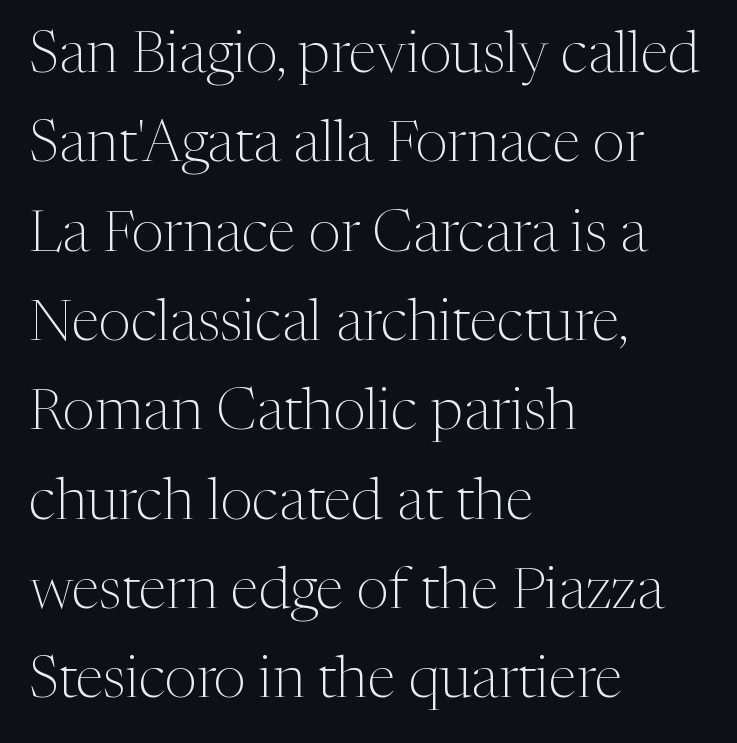
The image shows 58 px light serif type, upright; set left-aligned, normal line spacing (1.54x), normal letter spacing, not underlined; medium stroke contrast and a medium x-height.
